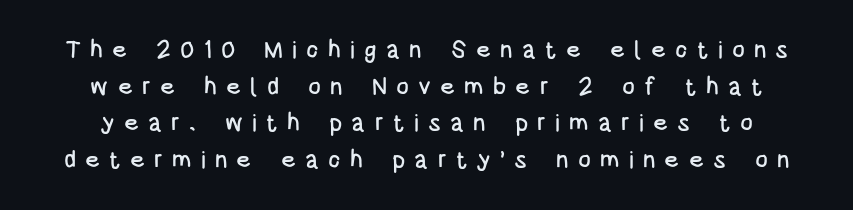
Q: Is the text italic (slanted)? A: No, it is upright.
Q: Is the text underlined? A: No.
Q: Is the spacing between letters normal or unusually wide? A: Unusually wide.
Q: Is the spacing between lines tight, normal or loose? A: Normal.
